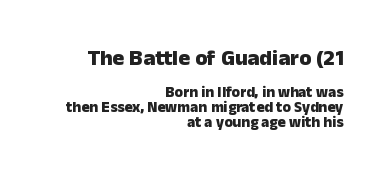
Q: Is the text bold? A: Yes.
Q: Is the text italic (slanted)? A: No, it is upright.
Q: Is the text underlined? A: No.
Q: How is the paragraph aligned? A: Right-aligned.
Q: Is the spacing between letters normal or unusually wide? A: Normal.
Q: Is the spacing between lines tight, normal or loose? A: Tight.
Q: Which block of text is set in a larger size, the first (top) or the second (bottom)? A: The first (top) one.
